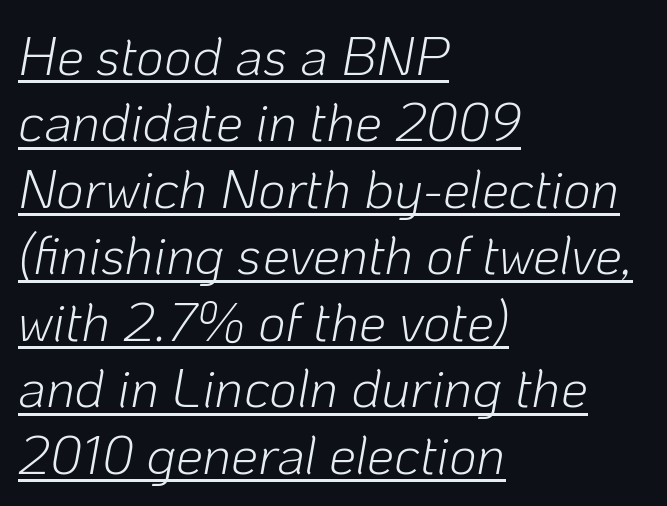
The image shows 54 px light type, italic (leaning right); set left-aligned, line spacing 1.23x, normal letter spacing, underlined; low stroke contrast and a medium x-height.
